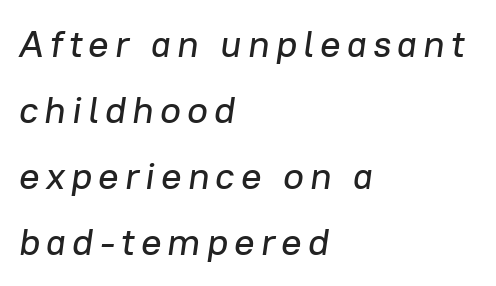
Is the block centered? No — it sits flush against the left margin. Think of a printed novel: that variable character pitch is what you see here. Check under the words: just untouched page. Would a proofreader flag this as italicized? Yes.
